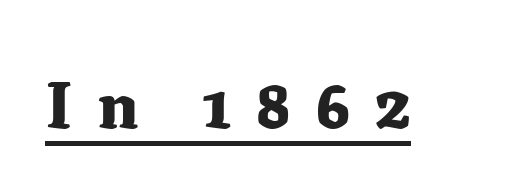
{"serif": "yes", "italic": "no", "bold": "yes", "weight": "heavy", "width": "normal", "stroke_contrast": "medium", "x_height": "medium", "monospaced": "no", "underline": "yes", "letter_spacing": "wide", "letter_spacing_em": 0.38, "glyph_px": 66}
